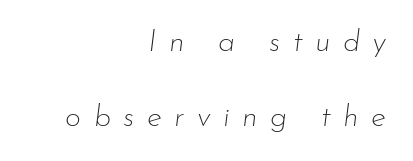
The image shows 31 px thin type, italic (leaning right); set right-aligned, loose line spacing (2.41x), unusually wide letter spacing (+0.4 em), not underlined; low stroke contrast and a small x-height.
